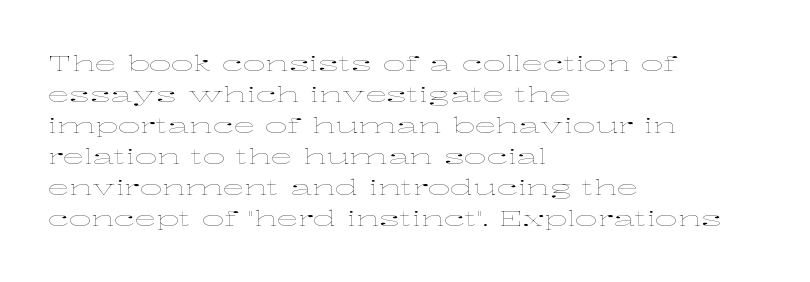
The image shows 22 px text type, upright; set left-aligned, normal line spacing (1.41x), normal letter spacing, not underlined.
